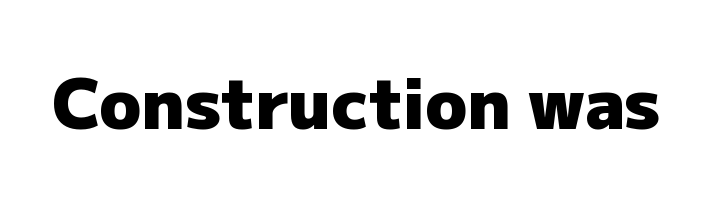
Tall strokes in this sample are plumb rather than angled. Does extra space separate the letters? No, they use regular spacing. The rendering uses natural spacing where letterforms have individual widths. Any mark beneath the type? The region is blank.
